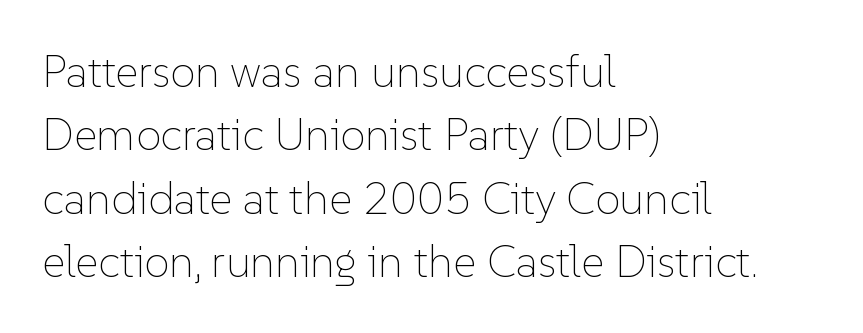
Q: Is the text bold? A: No.
Q: Is the text italic (slanted)? A: No, it is upright.
Q: Is the text underlined? A: No.
Q: How is the paragraph aligned? A: Left-aligned.
Q: Is the spacing between letters normal or unusually wide? A: Normal.
Q: Is the spacing between lines tight, normal or loose? A: Normal.
Q: Width (condensed, normal, or wide)? A: Normal.
Q: Stroke contrast? A: Low.
Q: x-height? A: Medium.
Q: Monospaced? A: No.
